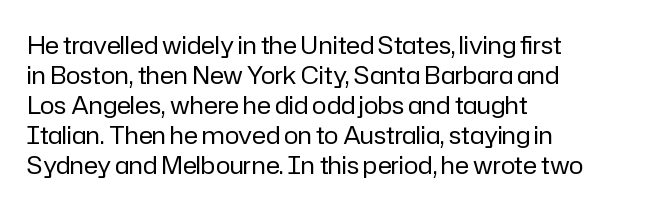
The image shows 24 px text type, upright; set left-aligned, normal line spacing (1.25x), normal letter spacing, not underlined.
